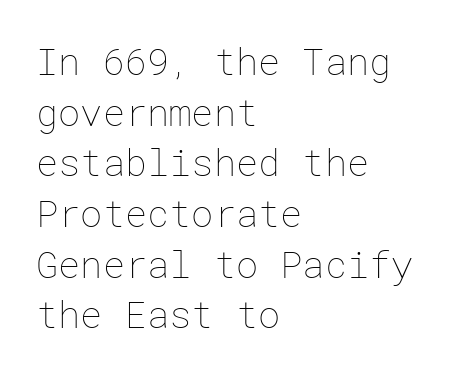
{"italic": "no", "bold": "no", "weight": "thin", "width": "normal", "stroke_contrast": "low", "x_height": "medium", "underline": "no", "align": "left", "line_spacing": "normal", "line_spacing_ratio": 1.37, "letter_spacing": "normal", "letter_spacing_em": 0.0, "glyph_px": 37}
